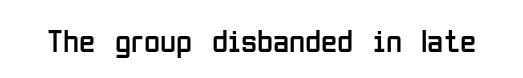
The image shows 33 px regular-weight, condensed sans-serif type, upright; set normal letter spacing, not underlined; low stroke contrast and a medium x-height.
